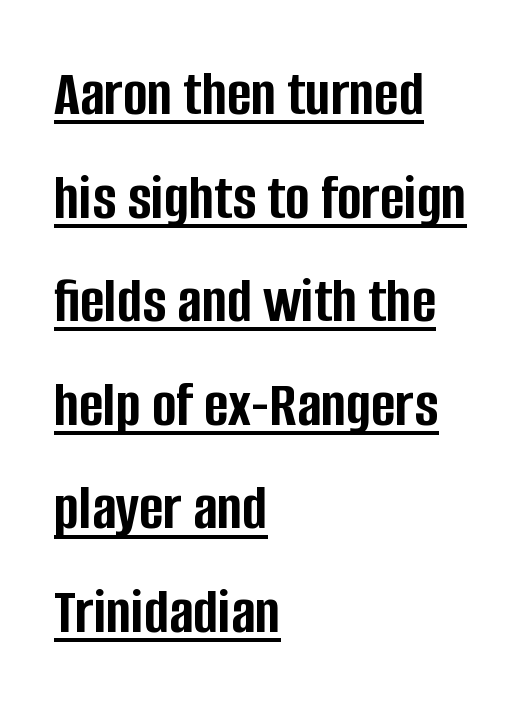
Heft: maximum for text — a bold. Posture: vertical. One-word summary of the alignment: left. The letters advance in unequal steps, a hallmark of proportional type. Grotesque or geometric, the face here clearly has no serifs. What decoration does the sample have? An underline.
